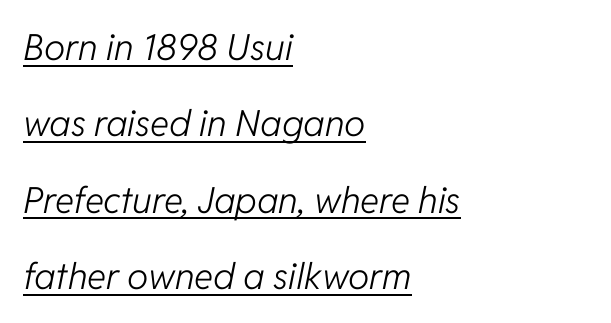
Style check: oblique. Observe the ordinary spacing: letters are neighbours, not strangers. Quick note: interline space is abundant. A typesetter would call this proportional, since set widths differ per character. This rendering features underlined lettering. On a weight scale, this lands at 450 or below.
